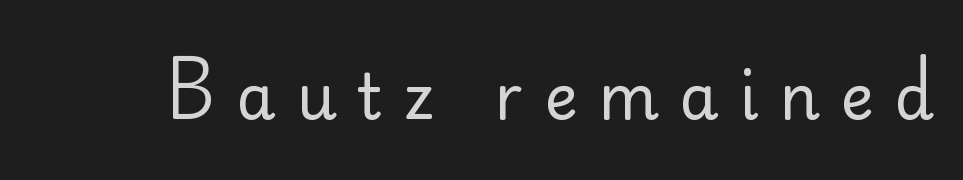
Q: Is the text bold? A: No.
Q: Is the text italic (slanted)? A: No, it is upright.
Q: Is the typeface a serif or a sans-serif typeface? A: Sans-serif.
Q: Is the text underlined? A: No.
Q: Is the spacing between letters normal or unusually wide? A: Unusually wide.
Q: Width (condensed, normal, or wide)? A: Normal.
Q: Stroke contrast? A: Low.
Q: x-height? A: Small.
Q: Monospaced? A: No.
